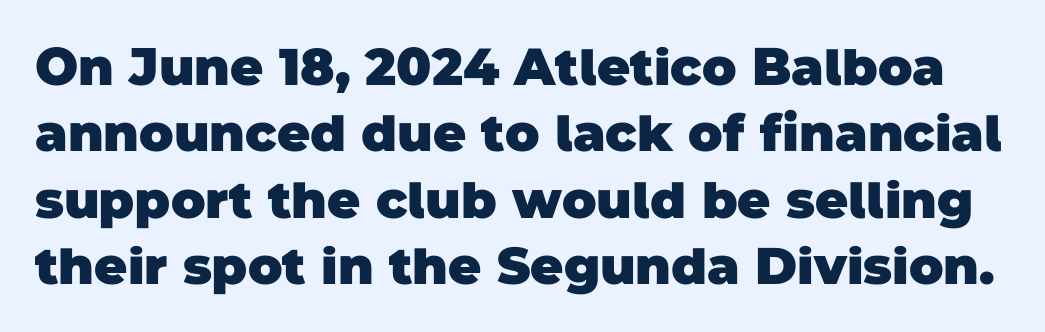
The image shows 51 px heavy sans-serif type; set normal line spacing (1.3x), normal letter spacing, not underlined; low stroke contrast and a large x-height.
